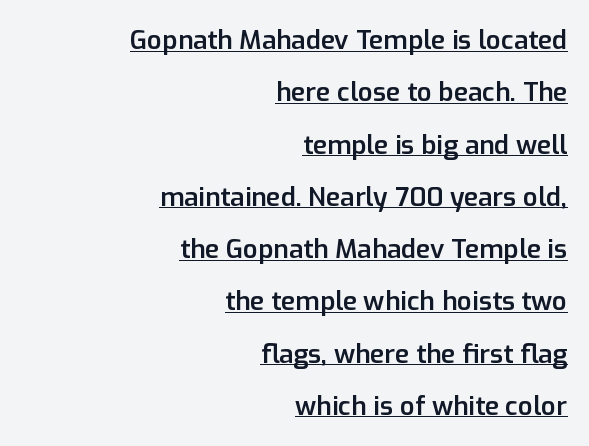
Moderately thickened strokes mark this as semibold type. Every stem runs plumb, perpendicular to the baseline. How would I describe the line gaps? Wide and relaxed. A rule runs beneath these lines of type. You could call the tracking neutral — neither tight nor loose. One-word summary of the alignment: right.
